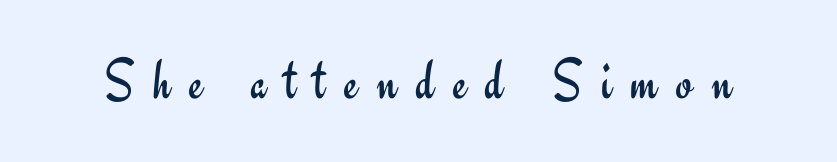
{"serif": "no", "bold": "no", "weight": "regular", "width": "normal", "stroke_contrast": "low", "x_height": "small", "monospaced": "no", "underline": "no", "letter_spacing": "wide", "letter_spacing_em": 0.32, "glyph_px": 59}
